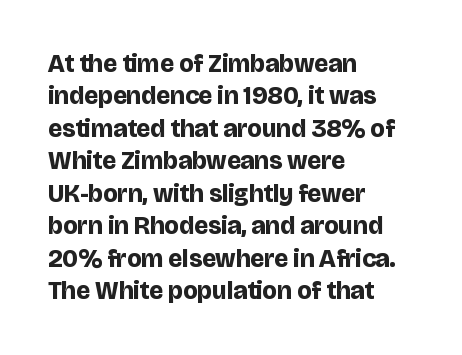
Q: Is the text bold? A: Yes.
Q: Is the text italic (slanted)? A: No, it is upright.
Q: Is the text underlined? A: No.
Q: How is the paragraph aligned? A: Left-aligned.
Q: Is the spacing between letters normal or unusually wide? A: Normal.
Q: Is the spacing between lines tight, normal or loose? A: Normal.
